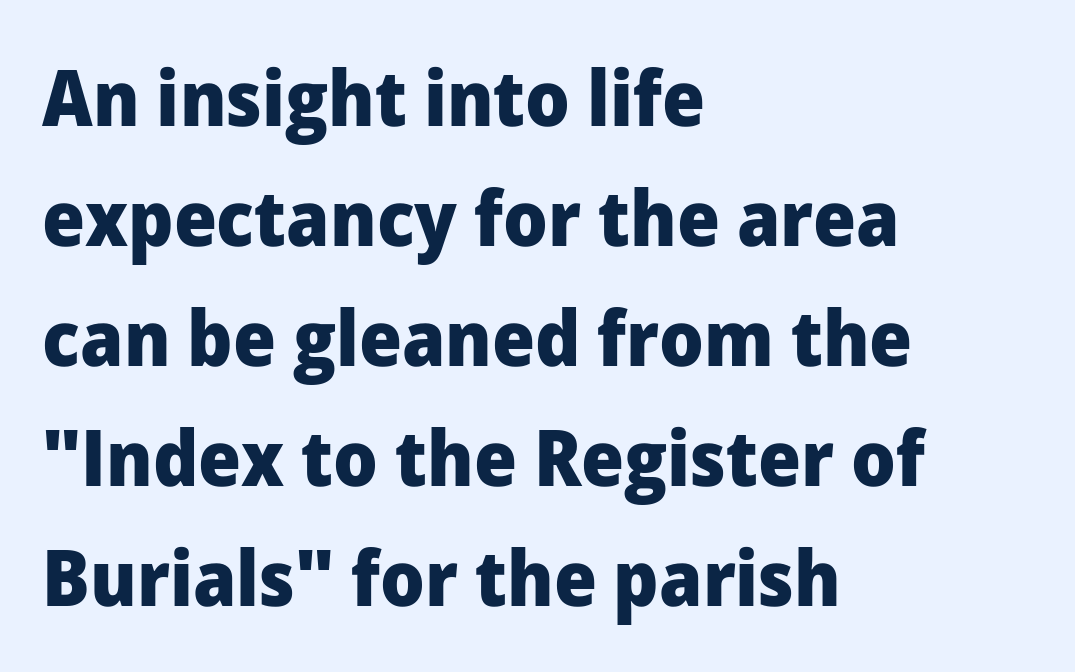
In terms of weight, the rendering is a true, heavy bold. The axis of the letterforms is exactly vertical. The rendering keeps characters at their native spacing. Leftover space on each line is placed entirely after the last word. Notice how descenders clear the ascenders below comfortably — that's standard leading.
